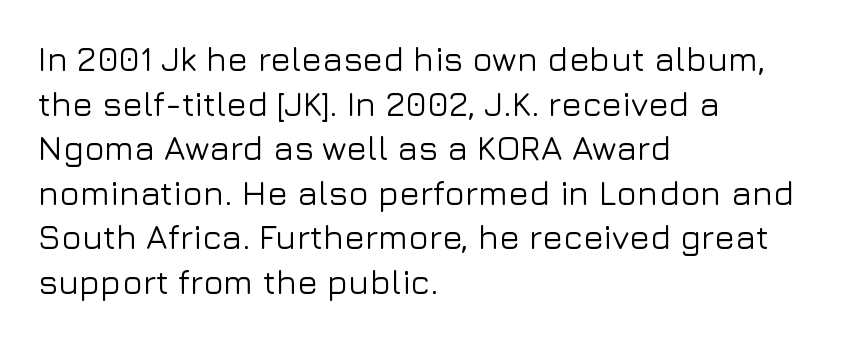
Q: Is the text italic (slanted)? A: No, it is upright.
Q: Is the typeface a serif or a sans-serif typeface? A: Sans-serif.
Q: Is the text underlined? A: No.
Q: How is the paragraph aligned? A: Left-aligned.
Q: Is the spacing between letters normal or unusually wide? A: Normal.
Q: Is the spacing between lines tight, normal or loose? A: Normal.
Q: Width (condensed, normal, or wide)? A: Normal.
Q: Stroke contrast? A: Low.
Q: x-height? A: Medium.
Q: Monospaced? A: No.
